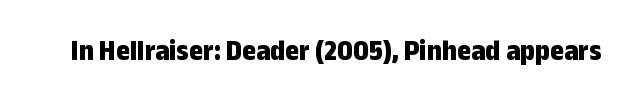
Q: Is the text bold? A: Yes.
Q: Is the text italic (slanted)? A: No, it is upright.
Q: Is the typeface a serif or a sans-serif typeface? A: Sans-serif.
Q: Is the text underlined? A: No.
Q: Is the spacing between letters normal or unusually wide? A: Normal.
Q: Width (condensed, normal, or wide)? A: Condensed.
Q: Stroke contrast? A: Low.
Q: x-height? A: Medium.
Q: Monospaced? A: No.
